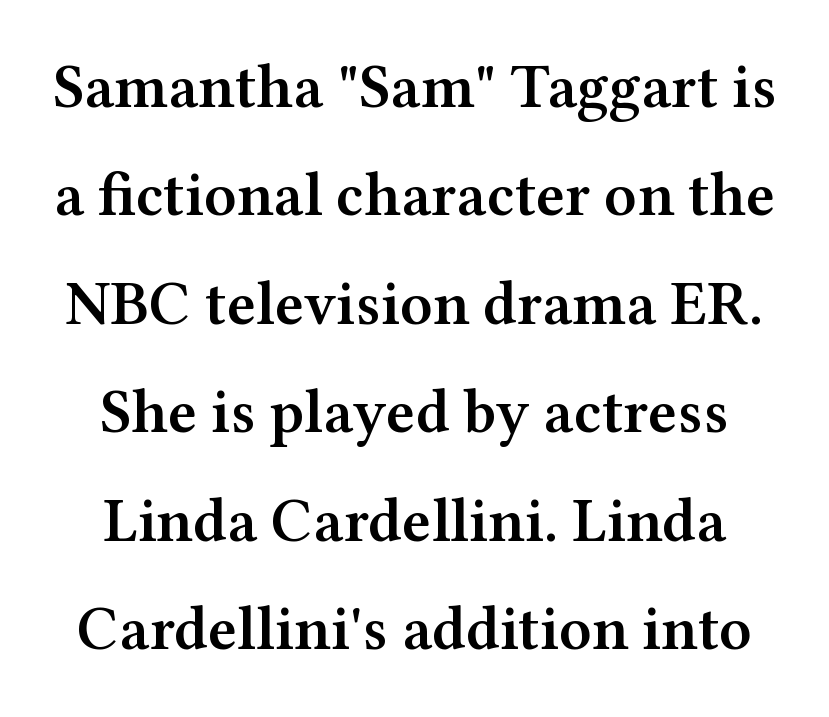
Q: Is the text bold? A: Semi-bold.
Q: Is the text italic (slanted)? A: No, it is upright.
Q: Is the typeface a serif or a sans-serif typeface? A: Serif.
Q: Is the text underlined? A: No.
Q: Is the spacing between letters normal or unusually wide? A: Normal.
Q: Width (condensed, normal, or wide)? A: Wide.
Q: Stroke contrast? A: Medium.
Q: x-height? A: Medium.
Q: Monospaced? A: No.
